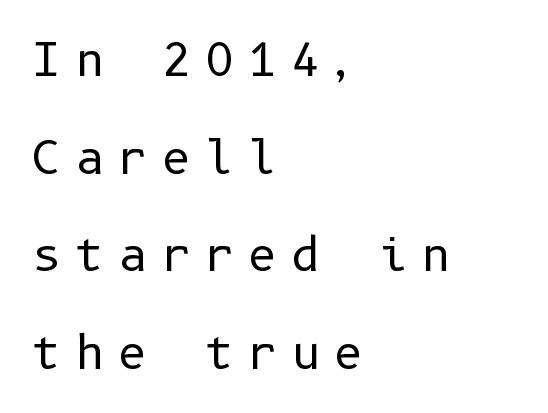
Stems here are at most as thick as an everyday book face. Lines of text with bare space underneath. Does the lettering tilt? It doesn't — this is upright. The setting favours the left margin, as ordinary paragraphs usually do. The type family on display is of the sans-serif kind.
